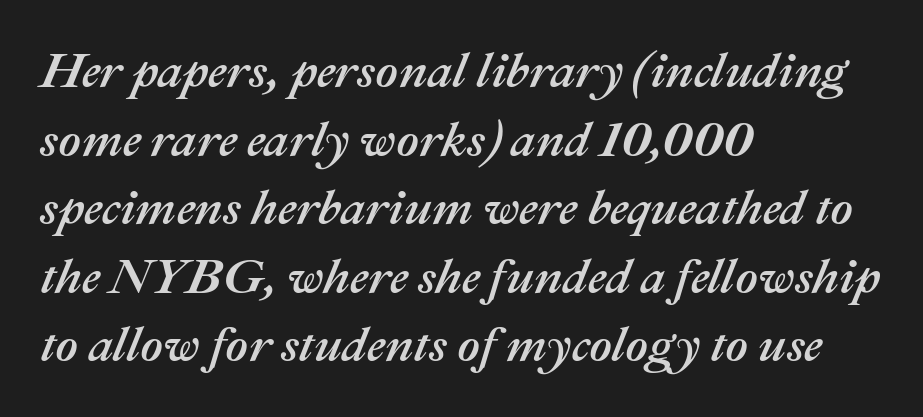
{"italic": "yes", "lean": "right", "slant_degrees": 22, "width": "normal", "stroke_contrast": "medium", "x_height": "medium", "monospaced": "no", "underline": "no", "align": "left", "line_spacing": "normal", "line_spacing_ratio": 1.4, "letter_spacing": "normal", "letter_spacing_em": 0.0, "glyph_px": 49}
